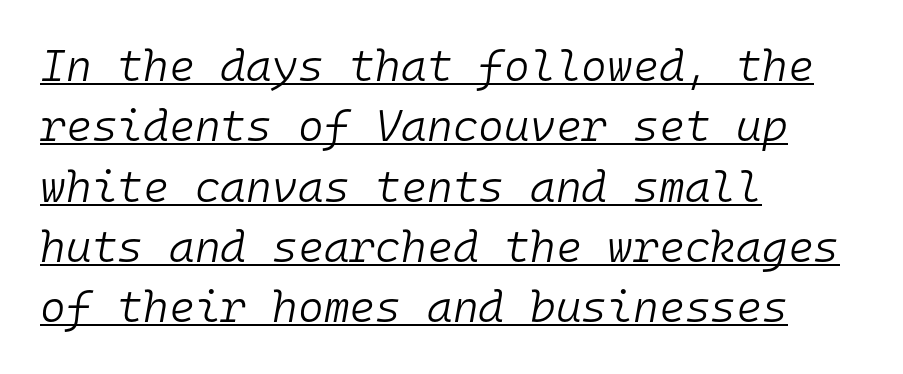
If you drew a line through each stem, it would be angled. Students, observe the line beneath the letters — that is underlining. This rendering uses left alignment, leaving the right contour irregular. The rendering keeps characters at their native spacing. Caption: face not bold, strokes unweighted.
